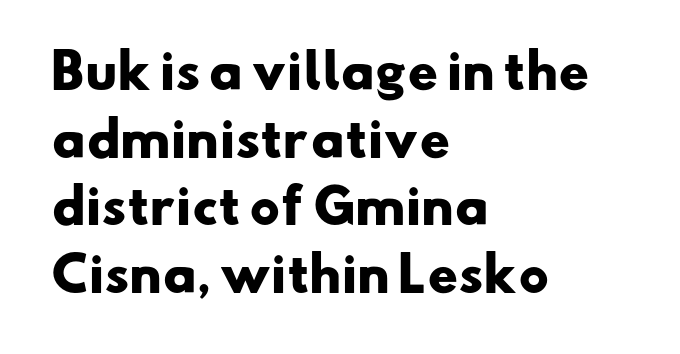
The image shows 47 px heavy, wide sans-serif type; set left-aligned, normal line spacing (1.44x), normal letter spacing, not underlined; low stroke contrast and a small x-height.
